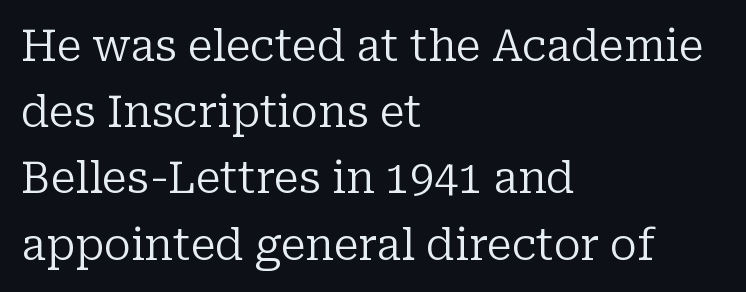
{"serif": "yes", "italic": "no", "bold": "no", "weight": "regular", "width": "normal", "stroke_contrast": "low", "x_height": "medium", "monospaced": "no", "underline": "no", "align": "left", "line_spacing": "normal", "line_spacing_ratio": 1.54, "letter_spacing": "normal", "letter_spacing_em": 0.0, "glyph_px": 43}
